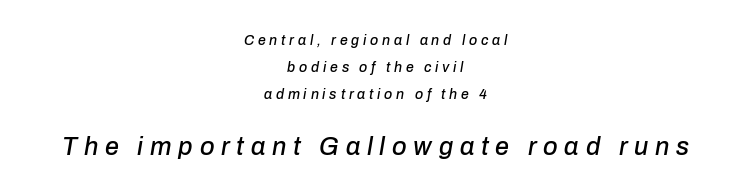
Has an underline been added? It has not. The designer dialed line spacing up above the default. Students, note that the glyphs here are deliberately spaced far apart. Between these two stacked blocks, the lower one wins on size. The lettering tilts uniformly, giving the passage an italic look.
